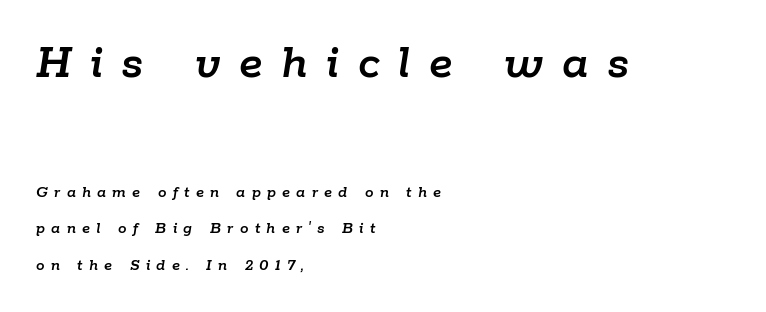
Q: Is the text italic (slanted)? A: Yes, it leans right by about 9 degrees.
Q: Is the text underlined? A: No.
Q: How is the paragraph aligned? A: Left-aligned.
Q: Is the spacing between letters normal or unusually wide? A: Unusually wide.
Q: Is the spacing between lines tight, normal or loose? A: Loose.
Q: Which block of text is set in a larger size, the first (top) or the second (bottom)? A: The first (top) one.
Q: Width (condensed, normal, or wide)? A: Normal.
Q: Stroke contrast? A: Low.
Q: x-height? A: Medium.
Q: Monospaced? A: No.
